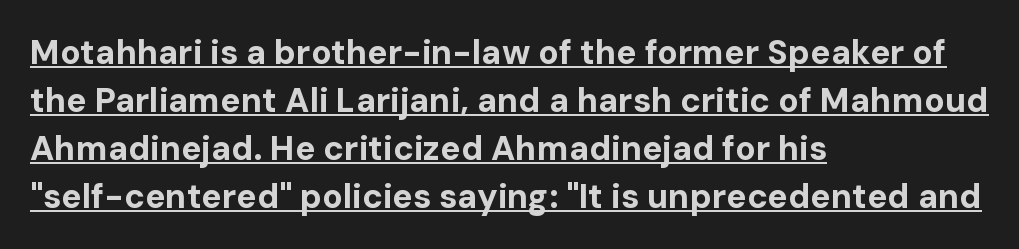
Q: Is the text bold? A: Yes.
Q: Is the text italic (slanted)? A: No, it is upright.
Q: Is the typeface a serif or a sans-serif typeface? A: Sans-serif.
Q: Is the text underlined? A: Yes.
Q: How is the paragraph aligned? A: Left-aligned.
Q: Is the spacing between letters normal or unusually wide? A: Normal.
Q: Is the spacing between lines tight, normal or loose? A: Normal.
Q: Width (condensed, normal, or wide)? A: Normal.
Q: Stroke contrast? A: Low.
Q: x-height? A: Medium.
Q: Monospaced? A: No.
